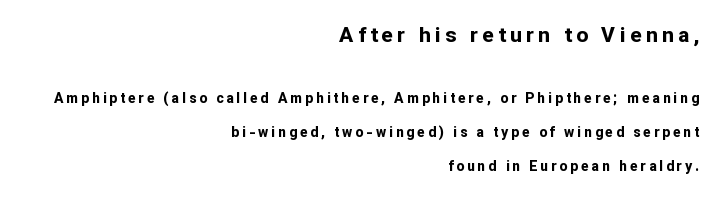
The image shows 21 px bold type, upright; set right-aligned, loose line spacing (2.44x), unusually wide letter spacing (+0.21 em), not underlined; the first (top) block is 1.5x larger.
